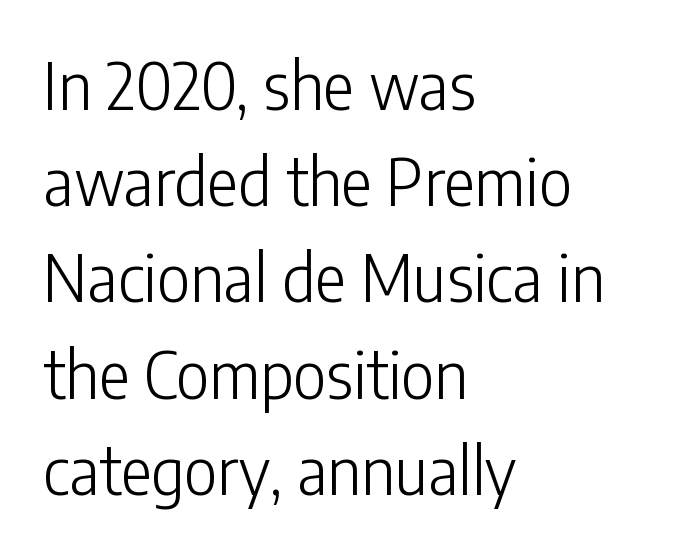
Notice how the stems are strictly vertical — no italics here. A clean baseline with only descenders dipping below it. Which margin do the lines hug? The left one — the right edge is uneven. Horizontal bands of white between lines are of average thickness.
